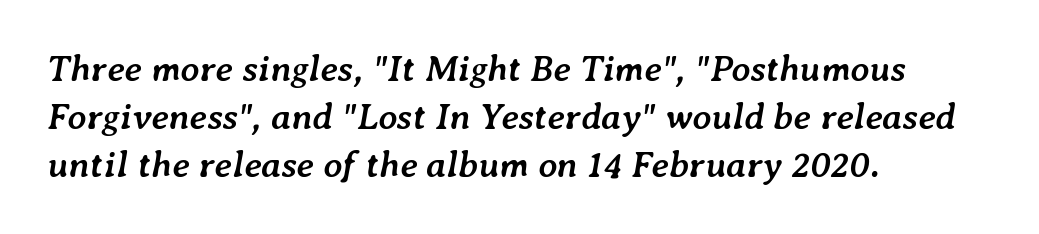
The image shows 37 px semibold type, italic (leaning right); set left-aligned, normal line spacing (1.3x), normal letter spacing, not underlined; low stroke contrast and a medium x-height.
